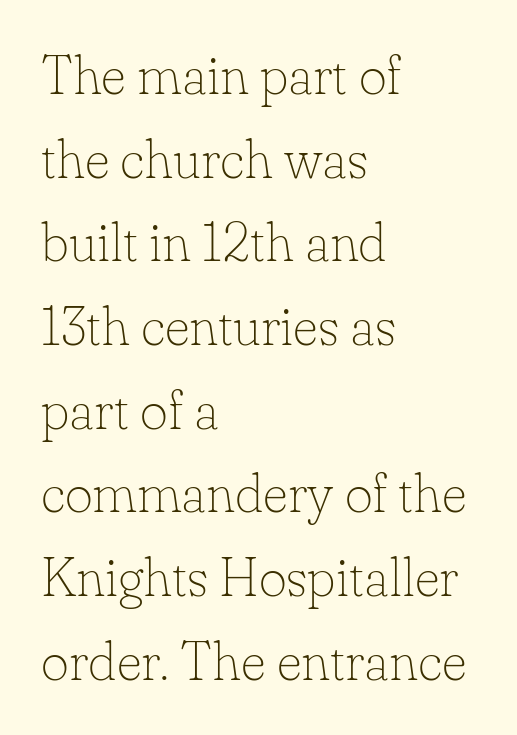
{"serif": "yes", "italic": "no", "bold": "no", "weight": "thin", "width": "normal", "stroke_contrast": "low", "x_height": "small", "monospaced": "no", "underline": "no", "align": "left", "line_spacing": "normal", "line_spacing_ratio": 1.55, "letter_spacing": "normal", "letter_spacing_em": 0.0, "glyph_px": 54}
